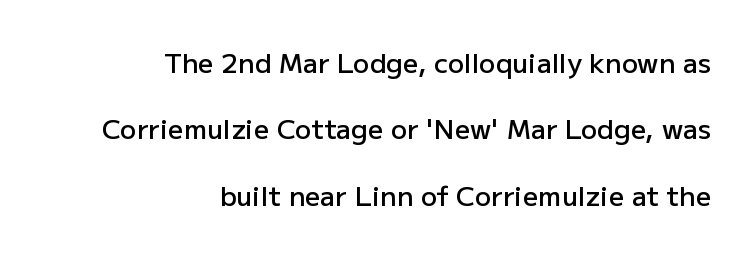
Q: Is the text bold? A: Semi-bold.
Q: Is the text italic (slanted)? A: No, it is upright.
Q: Is the text underlined? A: No.
Q: How is the paragraph aligned? A: Right-aligned.
Q: Is the spacing between letters normal or unusually wide? A: Normal.
Q: Is the spacing between lines tight, normal or loose? A: Loose.
